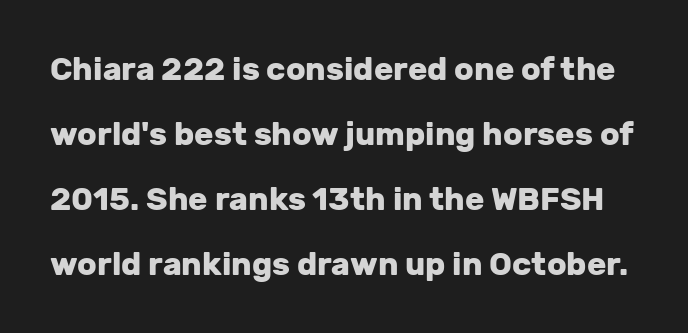
The image shows 32 px heavy sans-serif type, upright; set loose line spacing (2.03x), normal letter spacing, not underlined; low stroke contrast and a medium x-height.
